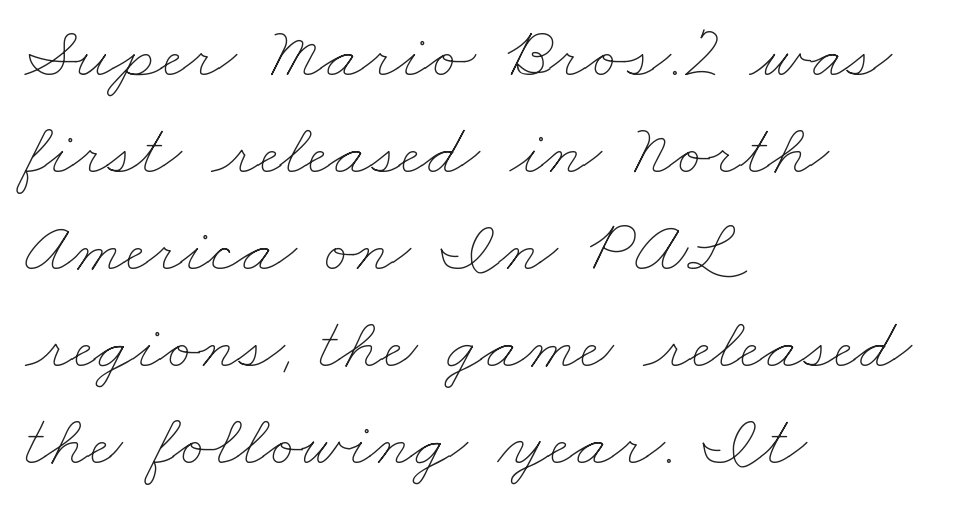
{"bold": "no", "weight": "thin", "width": "wide", "stroke_contrast": "low", "x_height": "small", "monospaced": "no", "underline": "no", "align": "left", "line_spacing": "normal", "line_spacing_ratio": 1.31, "letter_spacing": "normal", "letter_spacing_em": 0.0, "glyph_px": 74}
